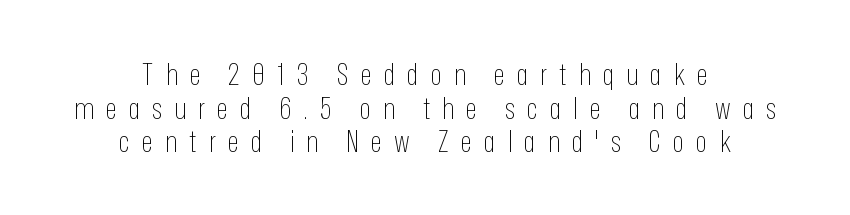
{"serif": "no", "italic": "no", "bold": "no", "weight": "thin", "width": "condensed", "stroke_contrast": "low", "x_height": "medium", "monospaced": "no", "underline": "no", "align": "center", "line_spacing": "tight", "line_spacing_ratio": 1.12, "letter_spacing": "wide", "letter_spacing_em": 0.4, "glyph_px": 30}
